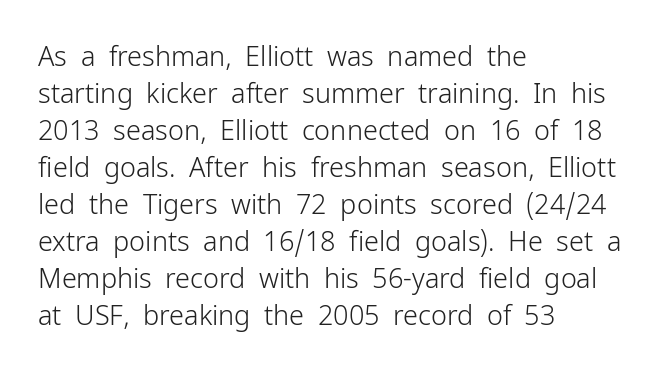
Q: Is the text bold? A: No.
Q: Is the text italic (slanted)? A: No, it is upright.
Q: Is the text underlined? A: No.
Q: How is the paragraph aligned? A: Left-aligned.
Q: Is the spacing between letters normal or unusually wide? A: Normal.
Q: Is the spacing between lines tight, normal or loose? A: Normal.
